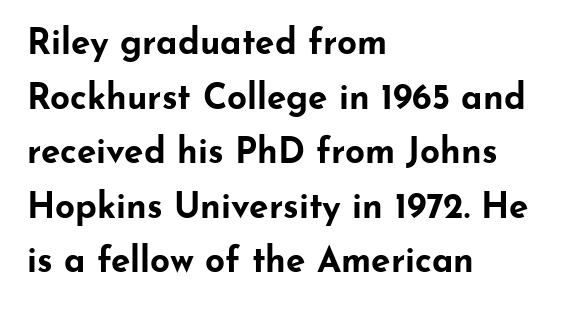
Proportional: the letters do not fall into vertical columns. This is roman type, the default non-slanted kind. Characters follow at the spacing the type designer built in. Each row of text sits above clean, open space. Visually the block forms a straight wall on the left and a jagged coastline on the right. The leading is moderate, giving the passage an even texture.
